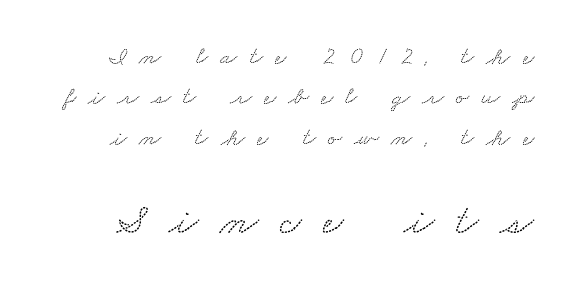
Think of a printed novel: that variable character pitch is what you see here. Each letter's strokes conclude with small projecting serifs. The leading is moderate, giving the passage an even texture. The following chunk of copy outweighs the initial chunk in type size. The words here are not underlined.
